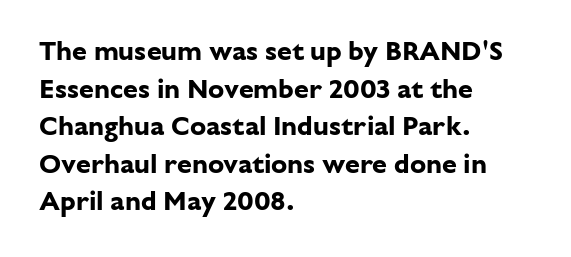
Its strokes are broad and dark, the hallmark of bold type. The letterforms sit shoulder to shoulder at normal distance. Horizontal alignment here is leftward, the default for most running prose. Each new line begins a customary step beneath the previous one. Has an underline been added? It has not. Characters remain perfectly vertical along every line.
